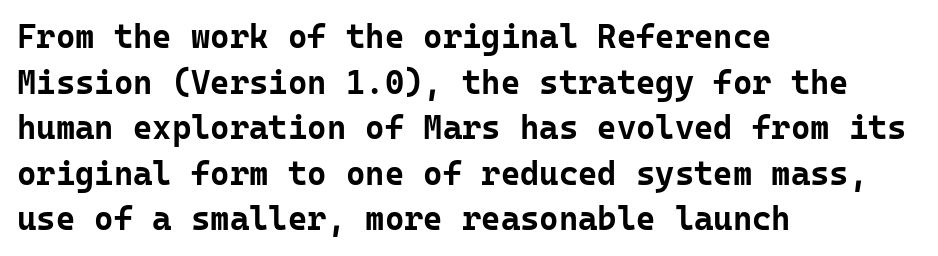
Q: Is the text bold? A: Yes.
Q: Is the text italic (slanted)? A: No, it is upright.
Q: Is the typeface a serif or a sans-serif typeface? A: Sans-serif.
Q: Is the text underlined? A: No.
Q: How is the paragraph aligned? A: Left-aligned.
Q: Is the spacing between letters normal or unusually wide? A: Normal.
Q: Is the spacing between lines tight, normal or loose? A: Normal.
Q: Width (condensed, normal, or wide)? A: Normal.
Q: Stroke contrast? A: Low.
Q: x-height? A: Medium.
Q: Monospaced? A: Yes.
